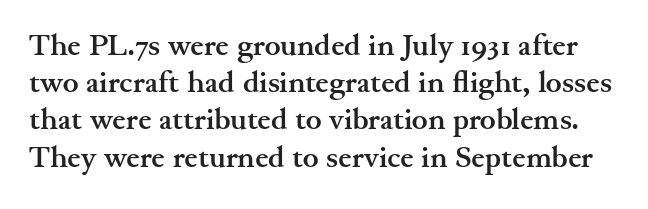
Ordinary non-slanted type is in use. Clear beneath every line of the passage. You could not count columns in this text — the font is proportionally spaced. The tracking reads as untouched default to a designer's eye. The characters look thick and weighty, a clear bold.
